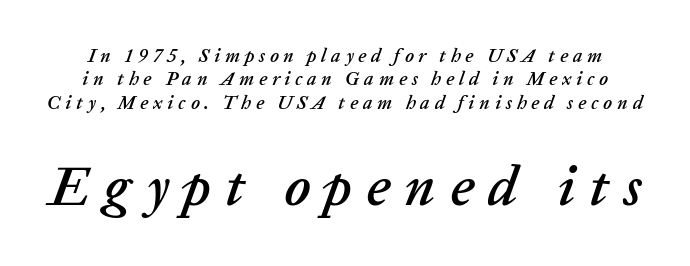
Italic? Definitely — the glyphs are oblique. The rendering enlarges the type as you move from the upper chunk to the lower. Compared with typical body copy, the letter spacing here is much looser. Do the characters align in a grid? No, the font is proportional.
